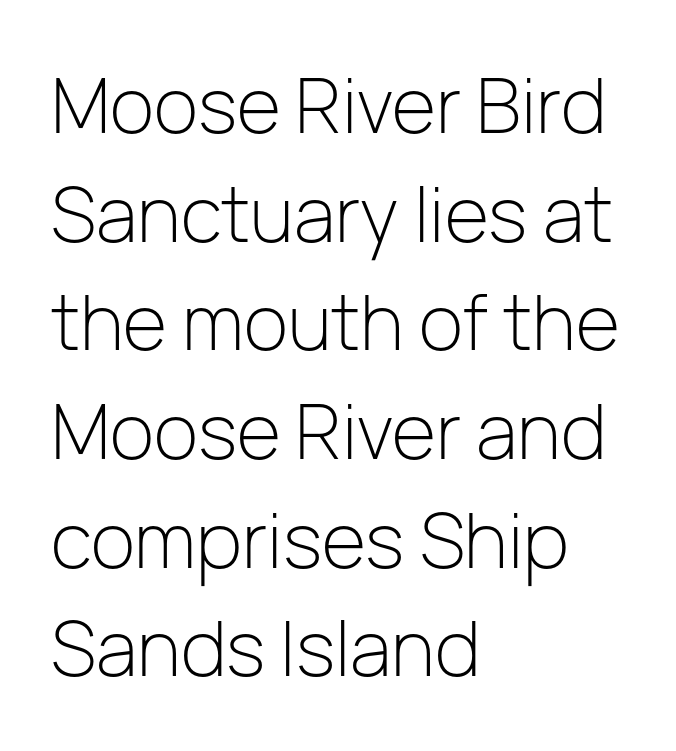
The image shows 76 px light sans-serif type, upright; set left-aligned, normal line spacing (1.43x), normal letter spacing, not underlined; low stroke contrast and a medium x-height.
